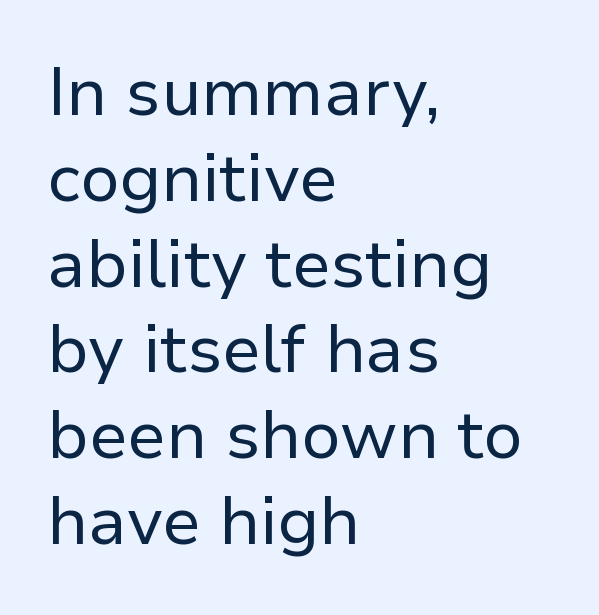
The line-height multiplier appears to be the usual default. The gap between lines stays unmarked. On a weight scale, this lands at 450 or below. The type sits square on the baseline with zero lean. You can tell from the bare stems that sans-serif type was used. Short note: letters normally spaced.
